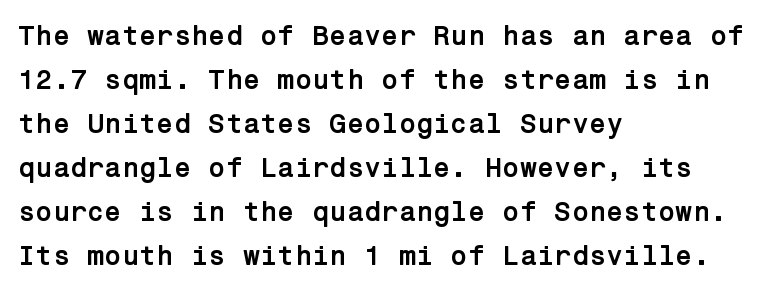
{"serif": "no", "italic": "no", "bold": "yes", "weight": "semibold", "width": "normal", "stroke_contrast": "low", "x_height": "medium", "underline": "no", "align": "left", "line_spacing": "normal", "line_spacing_ratio": 1.57, "letter_spacing": "normal", "letter_spacing_em": 0.0, "glyph_px": 28}
